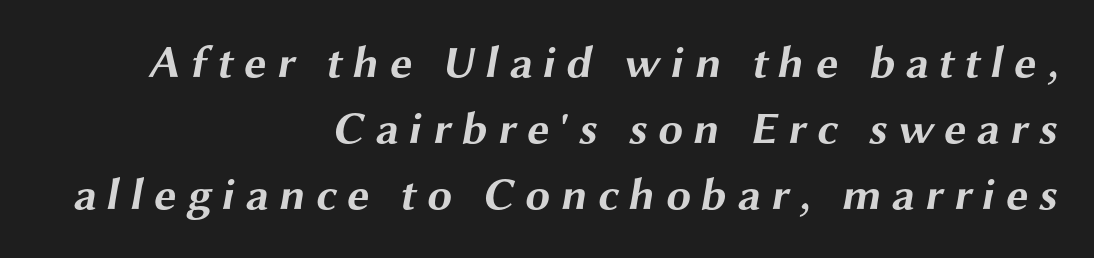
{"serif": "no", "bold": "yes", "weight": "bold", "width": "wide", "stroke_contrast": "medium", "x_height": "medium", "monospaced": "no", "underline": "no", "align": "right", "line_spacing": "normal", "line_spacing_ratio": 1.47, "letter_spacing": "wide", "letter_spacing_em": 0.22, "glyph_px": 45}
